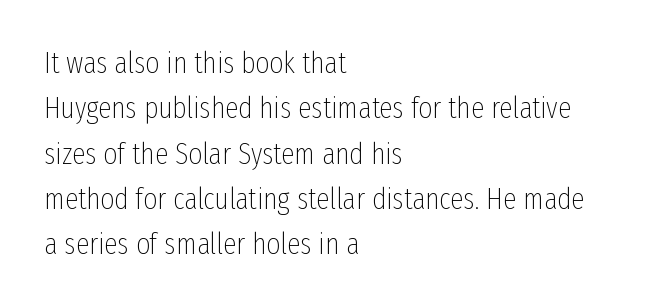
No extra tracking has been applied to these lines. Evenly set lines give the paragraph a standard silhouette. Each letter's strokes conclude bluntly, with no projecting serifs. Is this a heavy cut? Hardly; it is regular or lighter. Is this a fixed-width face? No — the glyphs have proportional, varying widths.
